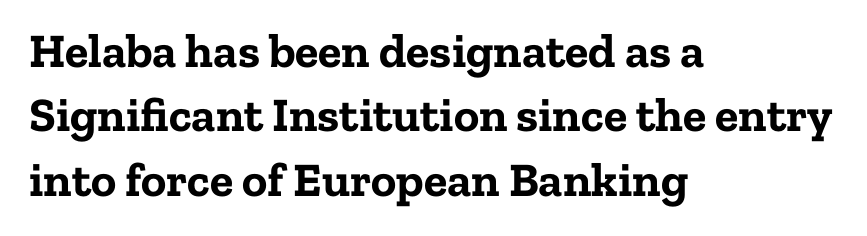
Q: Is the text bold? A: Yes.
Q: Is the text italic (slanted)? A: No, it is upright.
Q: Is the typeface a serif or a sans-serif typeface? A: Serif.
Q: Is the text underlined? A: No.
Q: How is the paragraph aligned? A: Left-aligned.
Q: Is the spacing between letters normal or unusually wide? A: Normal.
Q: Is the spacing between lines tight, normal or loose? A: Normal.
Q: Width (condensed, normal, or wide)? A: Normal.
Q: Stroke contrast? A: Low.
Q: x-height? A: Medium.
Q: Monospaced? A: No.
